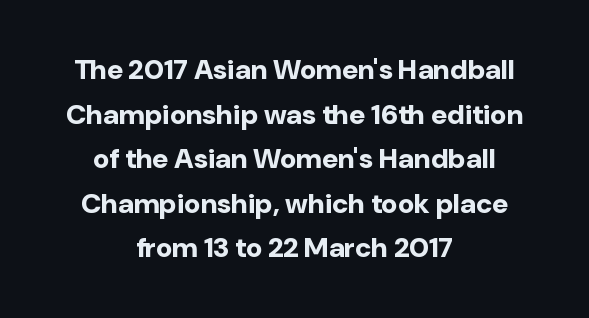
{"serif": "no", "italic": "no", "bold": "yes", "weight": "bold", "width": "normal", "stroke_contrast": "low", "x_height": "medium", "monospaced": "no", "underline": "no", "align": "center", "line_spacing": "normal", "line_spacing_ratio": 1.59, "letter_spacing": "normal", "letter_spacing_em": 0.0, "glyph_px": 28}
